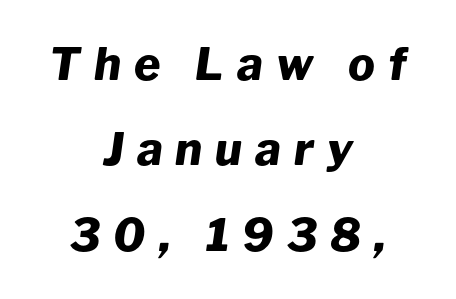
Q: Is the text bold? A: Yes.
Q: Is the text italic (slanted)? A: Yes, it leans right by about 8 degrees.
Q: Is the text underlined? A: No.
Q: How is the paragraph aligned? A: Centered.
Q: Is the spacing between letters normal or unusually wide? A: Unusually wide.
Q: Is the spacing between lines tight, normal or loose? A: Loose.
Q: Width (condensed, normal, or wide)? A: Normal.
Q: Stroke contrast? A: Low.
Q: x-height? A: Medium.
Q: Monospaced? A: No.
